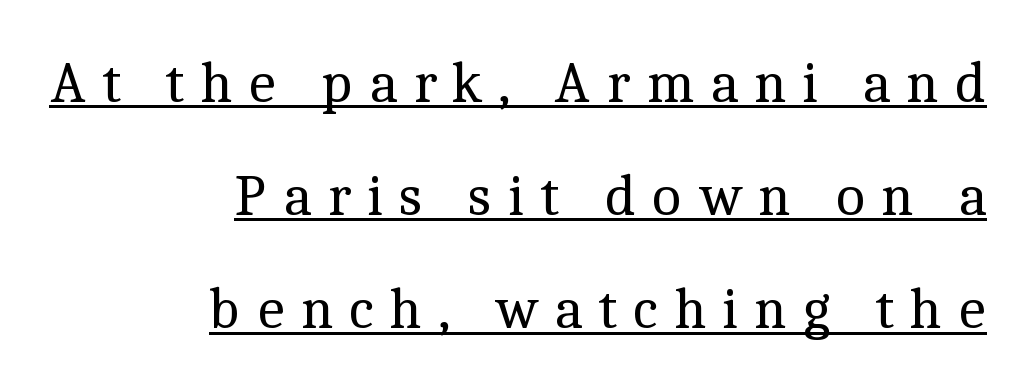
The image shows 58 px regular-weight serif type, upright; set right-aligned, loose line spacing (1.95x), unusually wide letter spacing (+0.27 em), underlined; a medium x-height.
